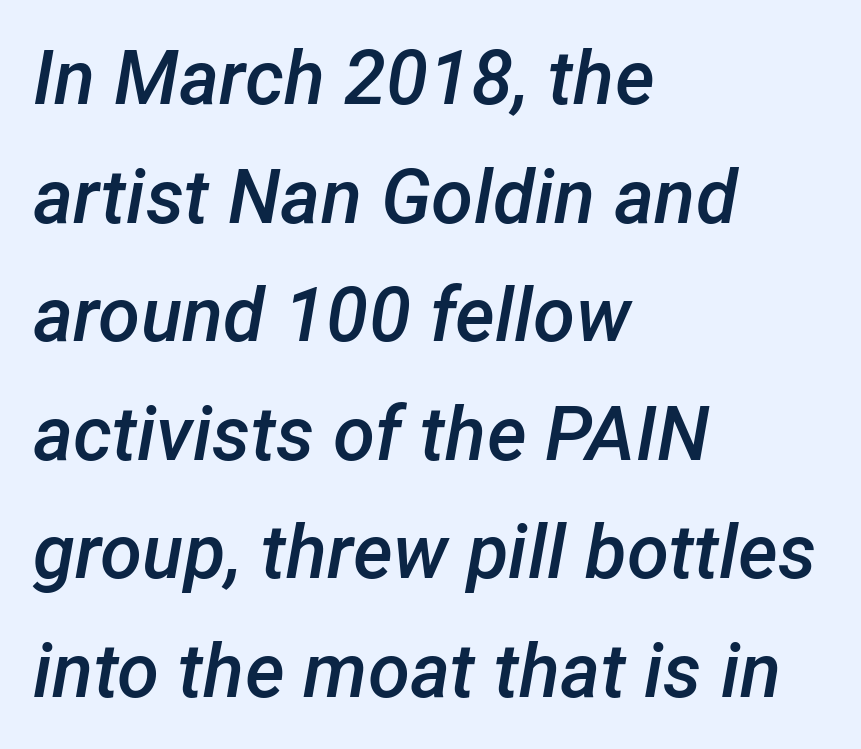
The image shows 76 px semibold type, italic (leaning right); set left-aligned, normal line spacing (1.56x), normal letter spacing, not underlined; low stroke contrast and a medium x-height.
